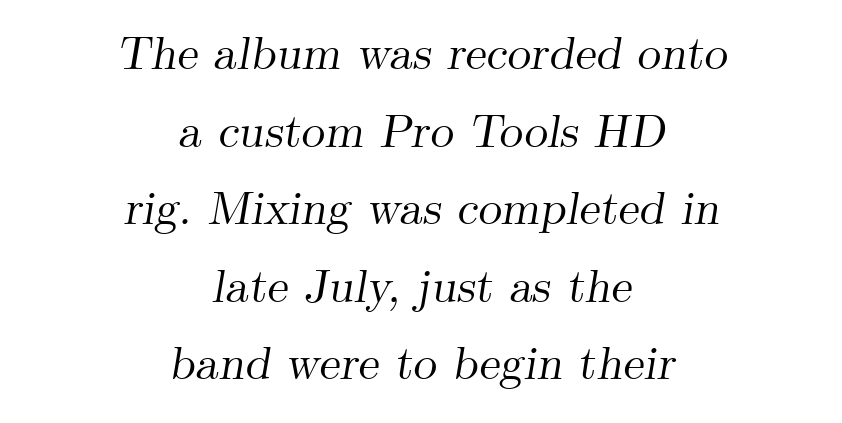
Q: Is the text italic (slanted)? A: Yes, it leans right by about 9 degrees.
Q: Is the typeface a serif or a sans-serif typeface? A: Serif.
Q: Is the text underlined? A: No.
Q: How is the paragraph aligned? A: Centered.
Q: Is the spacing between letters normal or unusually wide? A: Normal.
Q: Is the spacing between lines tight, normal or loose? A: Normal.
Q: Width (condensed, normal, or wide)? A: Normal.
Q: Stroke contrast? A: Medium.
Q: x-height? A: Small.
Q: Monospaced? A: No.
